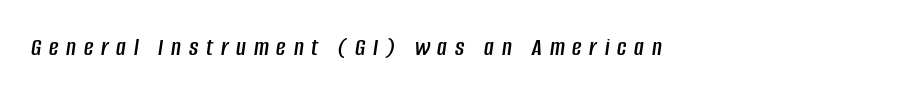
Q: Is the text italic (slanted)? A: Yes, it leans right by about 8 degrees.
Q: Is the text underlined? A: No.
Q: How is the paragraph aligned? A: Left-aligned.
Q: Is the spacing between letters normal or unusually wide? A: Unusually wide.
